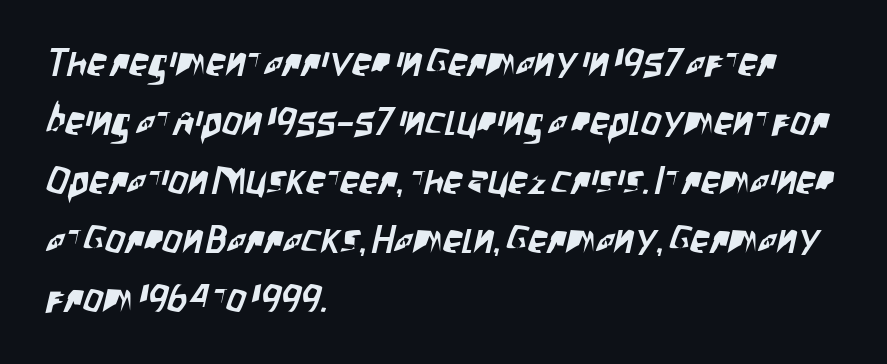
Think of a printed novel: that variable character pitch is what you see here. Short and long lines alike share a common starting point at left. The line texture is even and compact thanks to regular tracking. Has an underline been added? It has not. Compared with typical paragraphs, the rows here are spaced about the same.
